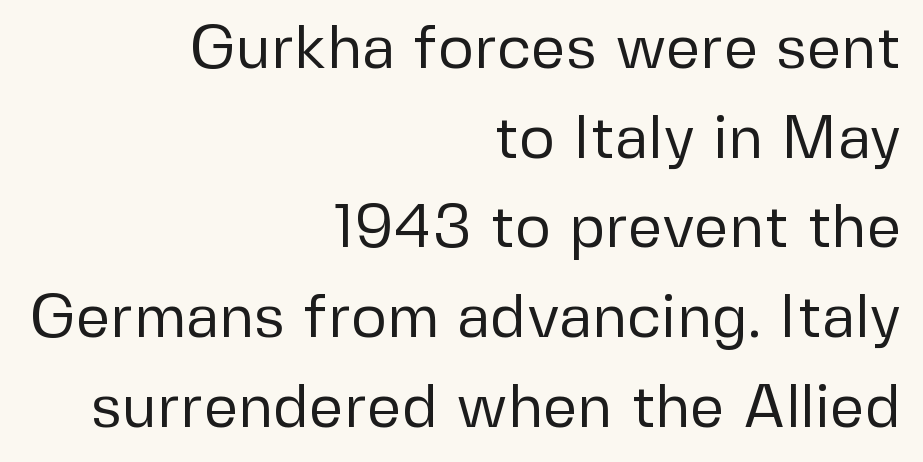
The image shows 61 px regular-weight sans-serif type, upright; set right-aligned, normal line spacing (1.47x), normal letter spacing, not underlined; low stroke contrast and a medium x-height.
